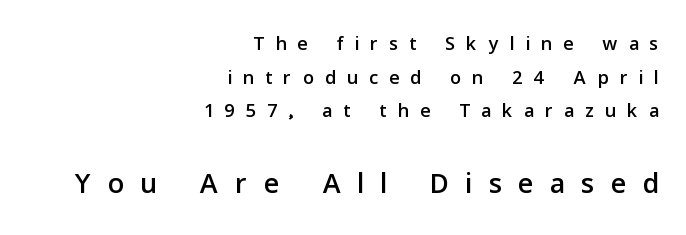
Short and long lines alike share a common ending point at right. The letters in the lower block stand taller than those in the block above. No word sits above an underline. In terms of leading, this rendering sits right in the middle. The specimen reads as upright at a glance.
